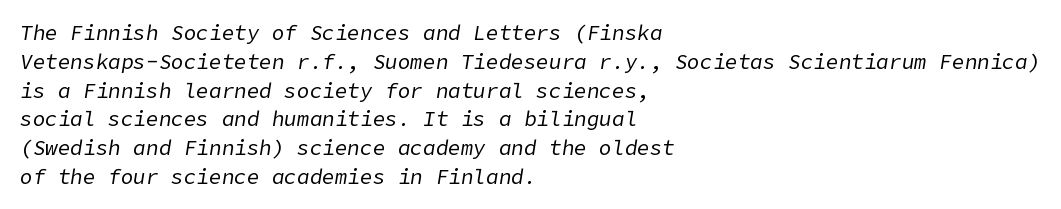
The image shows 21 px text type, italic (leaning right); set left-aligned, normal line spacing (1.37x), normal letter spacing, not underlined.
